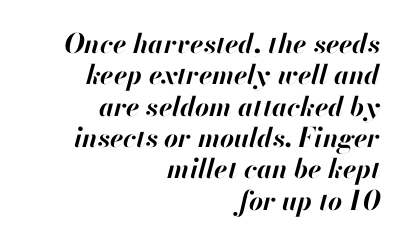
Observe the lean: these are italic letterforms. Look at the stroke-to-counter ratio: heavy, a bold. The space beneath each line is pristine and unruled. This sample is right-justified, so line beginnings fall wherever the words allow. Spacing between characters is what you'd get straight out of the box.
